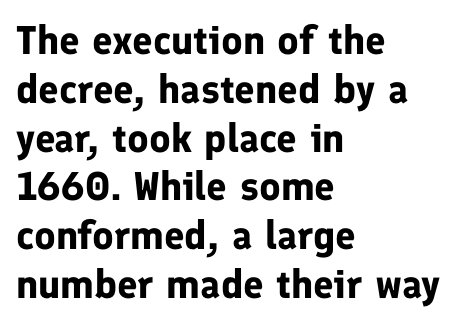
The image shows 40 px bold sans-serif type, upright; set left-aligned, line spacing 1.22x, normal letter spacing, not underlined; low stroke contrast and a medium x-height.
